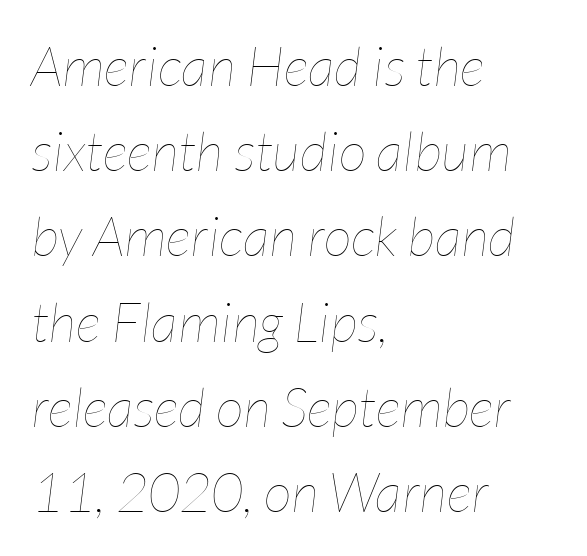
This sample has the flowing, uneven cadence of proportional lettering. The lettering tilts uniformly, giving the passage an italic look. The glyphs are unaccompanied by any horizontal stroke below them. The tracking reads as untouched default to a designer's eye.
